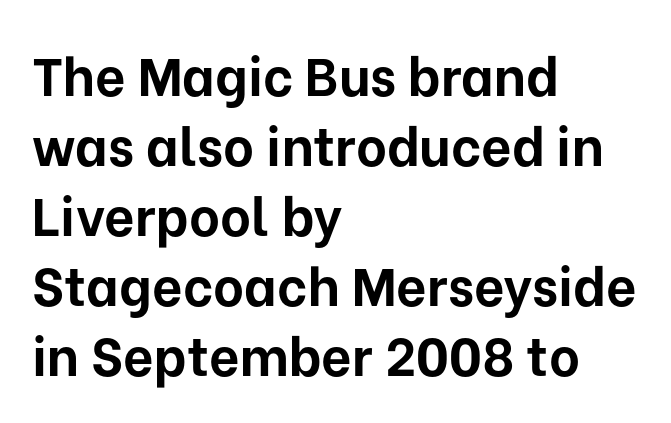
The passage shown is typed in a proportional face where columns would drift. Summary of weight: heavy, a full bold. This is the regular roman posture of the typeface. Type without underlining. The typeface chosen for these lines omits serifs. The rows are spaced the way most documents space them.
